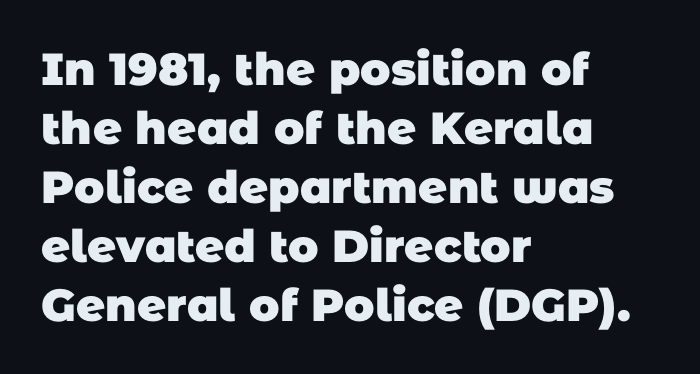
Q: Is the text bold? A: Yes.
Q: Is the typeface a serif or a sans-serif typeface? A: Sans-serif.
Q: Is the text underlined? A: No.
Q: How is the paragraph aligned? A: Left-aligned.
Q: Is the spacing between letters normal or unusually wide? A: Normal.
Q: Is the spacing between lines tight, normal or loose? A: Normal.
Q: Width (condensed, normal, or wide)? A: Normal.
Q: Stroke contrast? A: Low.
Q: x-height? A: Large.
Q: Monospaced? A: No.
